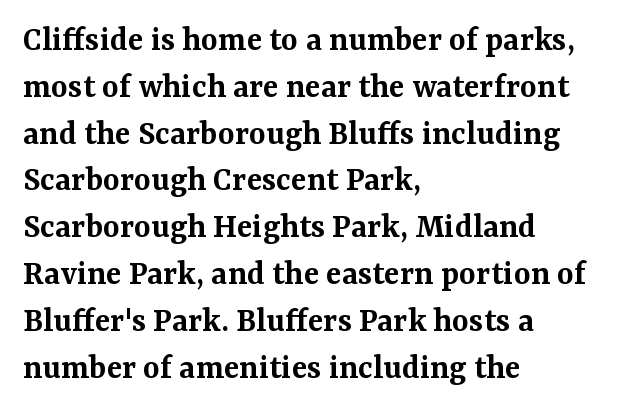
Q: Is the text bold? A: Semi-bold.
Q: Is the text italic (slanted)? A: No, it is upright.
Q: Is the typeface a serif or a sans-serif typeface? A: Serif.
Q: Is the text underlined? A: No.
Q: How is the paragraph aligned? A: Left-aligned.
Q: Is the spacing between letters normal or unusually wide? A: Normal.
Q: Is the spacing between lines tight, normal or loose? A: Normal.
Q: Width (condensed, normal, or wide)? A: Normal.
Q: Stroke contrast? A: Medium.
Q: x-height? A: Medium.
Q: Monospaced? A: No.
